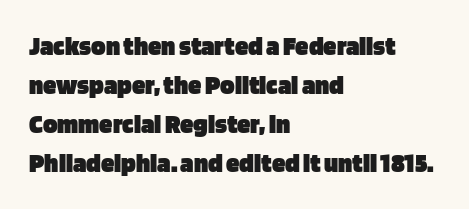
Q: Is the text bold? A: Yes.
Q: Is the text italic (slanted)? A: No, it is upright.
Q: Is the text underlined? A: No.
Q: How is the paragraph aligned? A: Left-aligned.
Q: Is the spacing between letters normal or unusually wide? A: Normal.
Q: Is the spacing between lines tight, normal or loose? A: Normal.
